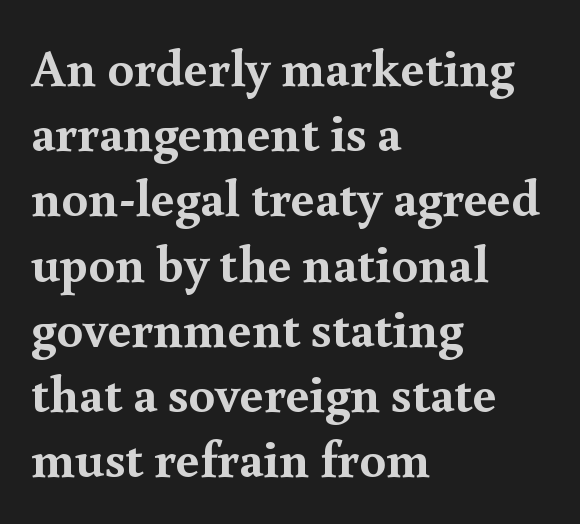
A typesetter would call this proportional, since set widths differ per character. Descender tails drop into unmarked territory. These lines are set flush left with a ragged right edge. Designer's note — italics off, roman on. In terms of letterform style, serifs are clearly present. How are the letters spaced? Ordinarily, with no added tracking.
